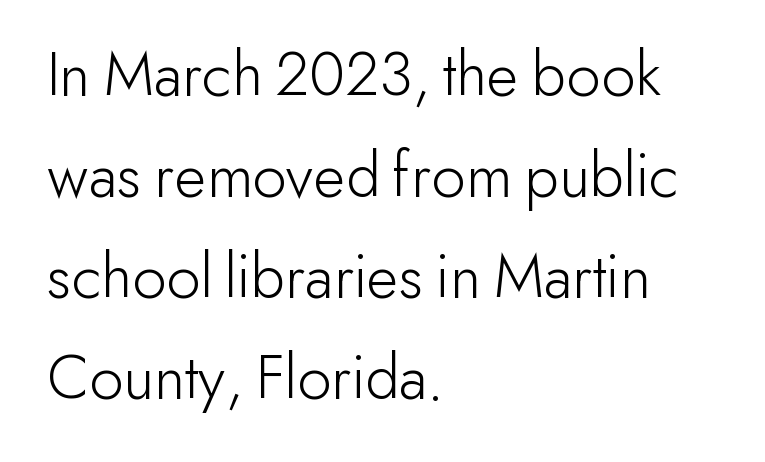
{"serif": "no", "italic": "no", "bold": "no", "weight": "light", "width": "normal", "stroke_contrast": "low", "x_height": "small", "monospaced": "no", "underline": "no", "align": "left", "line_spacing": "normal", "line_spacing_ratio": 1.53, "letter_spacing": "normal", "letter_spacing_em": 0.0, "glyph_px": 66}
